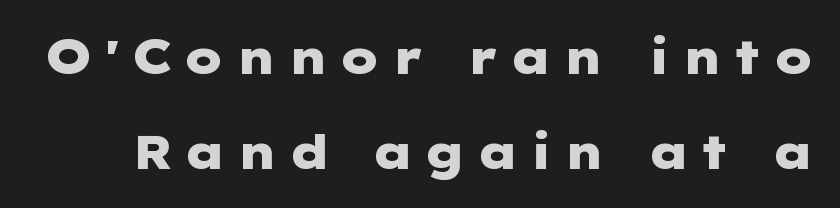
Airy leading. Stroke thickness is high; the sample reads as a true bold. The typography opts for an upright posture over an oblique one. Observe the wide spacing: letters keep a clear distance from each other.
